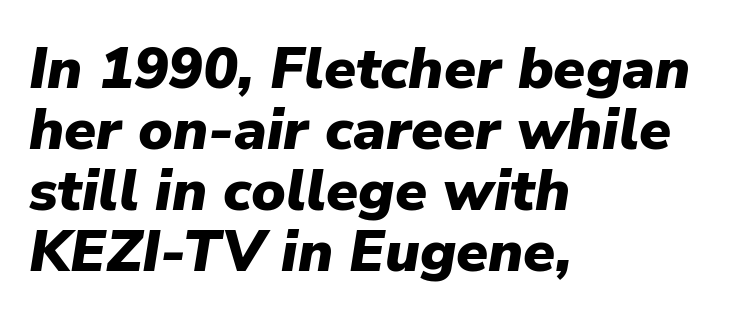
{"italic": "yes", "lean": "right", "slant_degrees": 9, "bold": "yes", "weight": "heavy", "width": "normal", "stroke_contrast": "low", "x_height": "medium", "monospaced": "no", "underline": "no", "align": "left", "line_spacing": "tight", "line_spacing_ratio": 1.05, "letter_spacing": "normal", "letter_spacing_em": 0.0, "glyph_px": 58}
